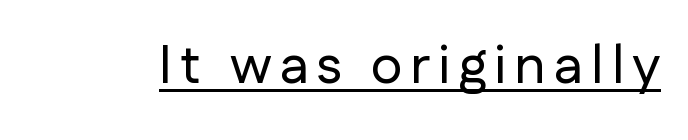
{"serif": "no", "italic": "no", "width": "normal", "stroke_contrast": "low", "x_height": "medium", "monospaced": "no", "underline": "yes", "glyph_px": 54}
